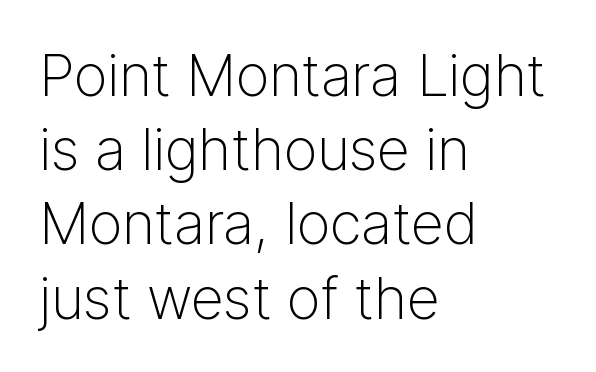
The image shows 58 px light sans-serif type, upright; set left-aligned, normal line spacing (1.28x), normal letter spacing, not underlined; low stroke contrast and a medium x-height.
